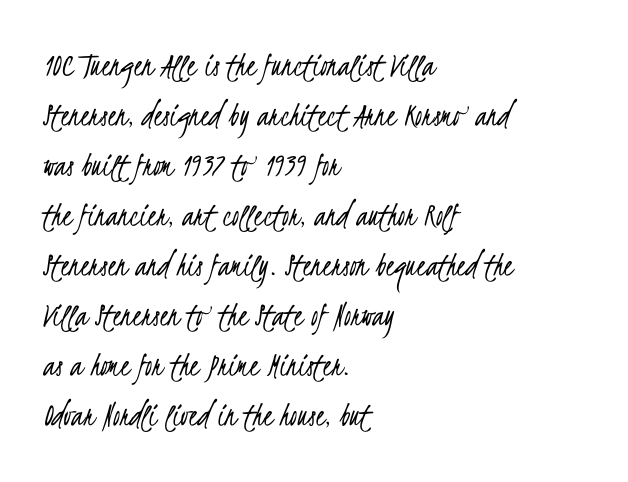
Grotesque or geometric, the face here clearly has no serifs. The foot of each line stays bare and open. Do the characters align in a grid? No, the font is proportional. The rendering anchors every line to the left-hand side.
